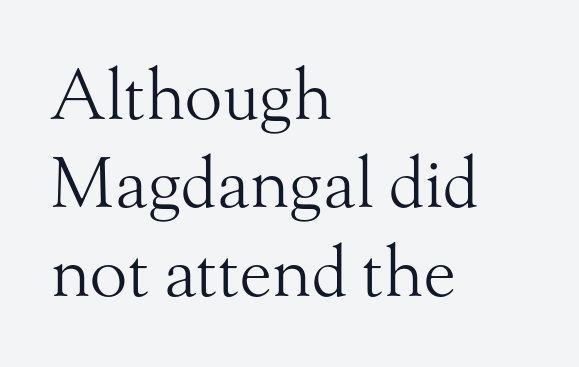
{"serif": "yes", "italic": "no", "bold": "no", "weight": "light", "width": "normal", "stroke_contrast": "medium", "x_height": "small", "monospaced": "no", "underline": "no", "align": "left", "line_spacing": "normal", "line_spacing_ratio": 1.28, "letter_spacing": "normal", "letter_spacing_em": 0.0, "glyph_px": 69}
